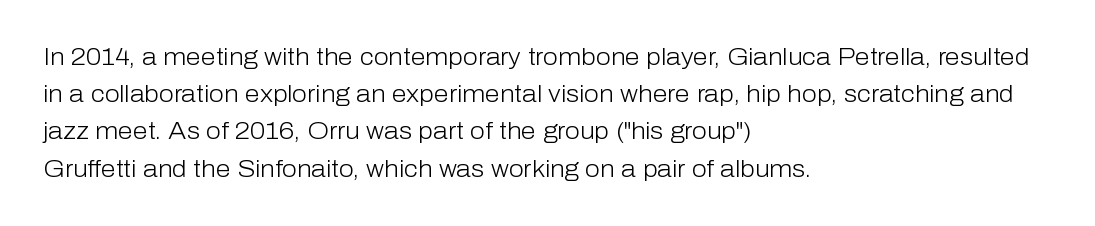
The image shows 24 px text type, upright; set left-aligned, normal line spacing (1.55x), normal letter spacing, not underlined.
